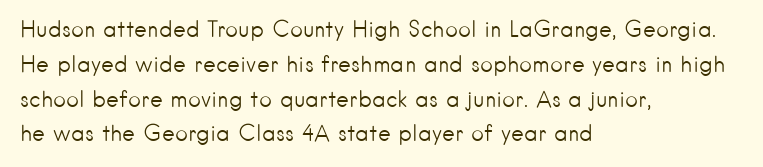
The image shows 22 px text type, upright; set left-aligned, normal line spacing (1.58x), normal letter spacing, not underlined.
